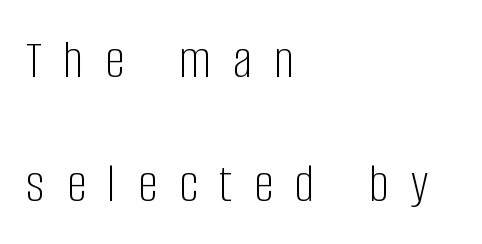
Q: Is the text bold? A: No.
Q: Is the text italic (slanted)? A: No, it is upright.
Q: Is the typeface a serif or a sans-serif typeface? A: Sans-serif.
Q: Is the text underlined? A: No.
Q: How is the paragraph aligned? A: Left-aligned.
Q: Is the spacing between letters normal or unusually wide? A: Unusually wide.
Q: Is the spacing between lines tight, normal or loose? A: Loose.
Q: Width (condensed, normal, or wide)? A: Condensed.
Q: Stroke contrast? A: Low.
Q: x-height? A: Large.
Q: Monospaced? A: No.
